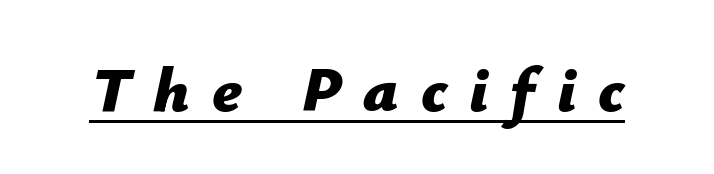
{"italic": "yes", "lean": "right", "slant_degrees": 12, "bold": "yes", "weight": "bold", "width": "normal", "stroke_contrast": "low", "x_height": "medium", "monospaced": "no", "underline": "yes", "letter_spacing": "wide", "letter_spacing_em": 0.35, "glyph_px": 63}
